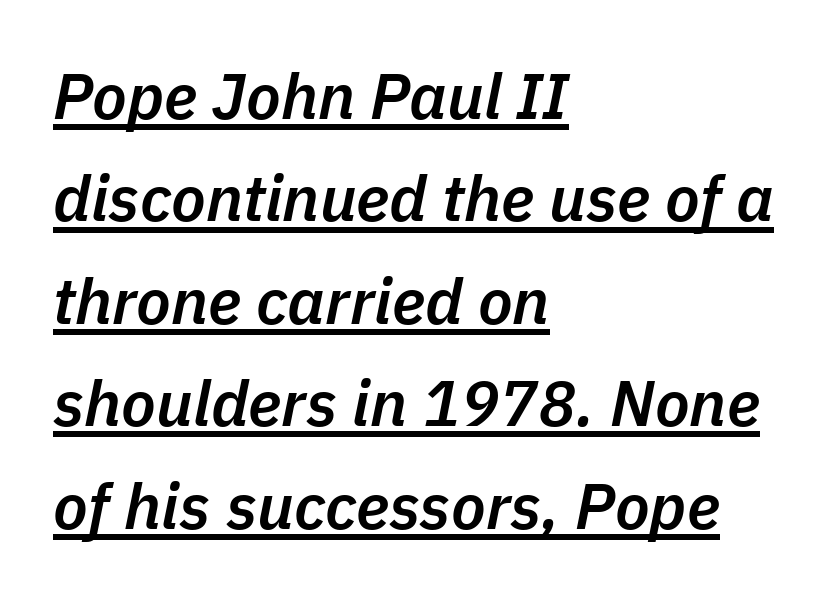
Q: Is the text bold? A: Semi-bold.
Q: Is the text italic (slanted)? A: Yes, it leans right by about 11 degrees.
Q: Is the text underlined? A: Yes.
Q: How is the paragraph aligned? A: Left-aligned.
Q: Is the spacing between letters normal or unusually wide? A: Normal.
Q: Is the spacing between lines tight, normal or loose? A: Normal.
Q: Width (condensed, normal, or wide)? A: Normal.
Q: Stroke contrast? A: Low.
Q: x-height? A: Medium.
Q: Monospaced? A: No.
